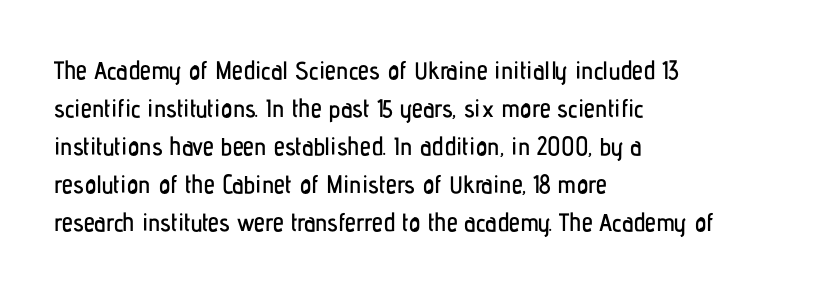
Plain, unruled lines of type. Each word holds together tightly as a unit, with standard inter-letter gaps. Every row of glyphs begins at an identical x-position on the left. Leading matches the norm, producing a regular column.
